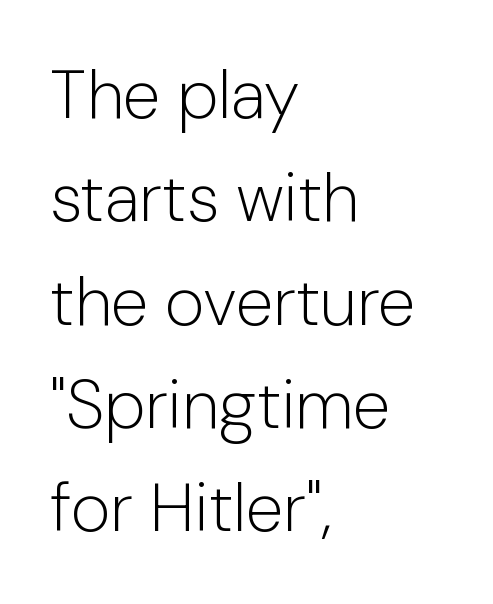
{"serif": "no", "italic": "no", "bold": "no", "weight": "light", "width": "normal", "stroke_contrast": "low", "x_height": "medium", "monospaced": "no", "underline": "no", "align": "left", "line_spacing": "normal", "line_spacing_ratio": 1.52, "letter_spacing": "normal", "letter_spacing_em": 0.0, "glyph_px": 68}
